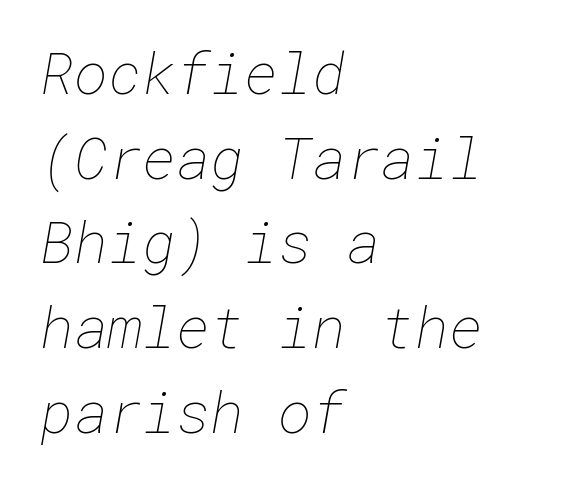
Q: Is the text bold? A: No.
Q: Is the text underlined? A: No.
Q: How is the paragraph aligned? A: Left-aligned.
Q: Is the spacing between letters normal or unusually wide? A: Normal.
Q: Is the spacing between lines tight, normal or loose? A: Normal.
Q: Width (condensed, normal, or wide)? A: Normal.
Q: Stroke contrast? A: Low.
Q: x-height? A: Medium.
